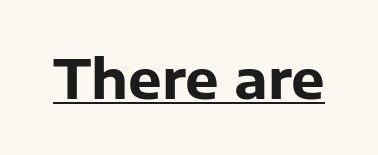
The image shows 53 px heavy sans-serif type, upright; set normal letter spacing, underlined; low stroke contrast and a medium x-height.
